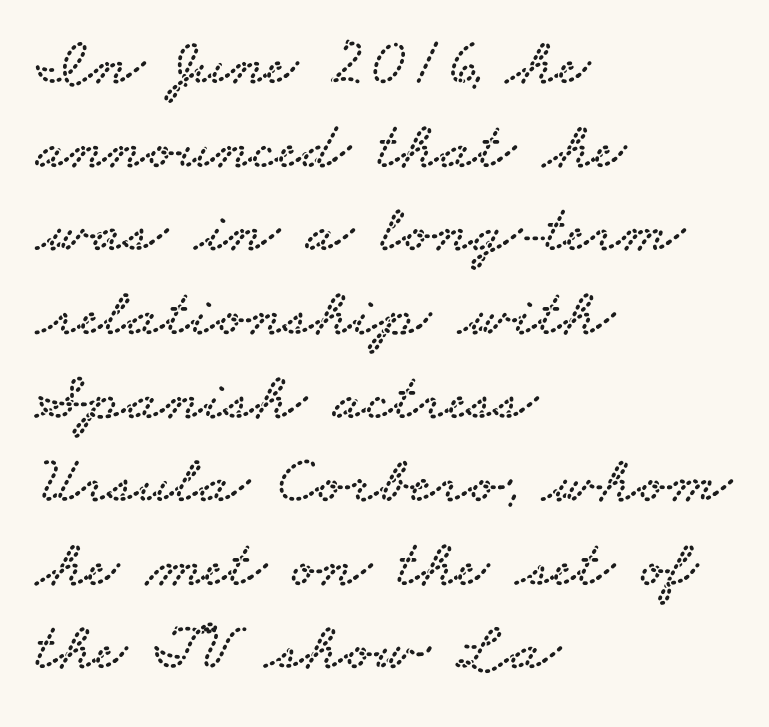
{"width": "wide", "stroke_contrast": "low", "x_height": "small", "monospaced": "no", "underline": "no", "align": "left", "line_spacing_ratio": 1.23, "letter_spacing": "normal", "letter_spacing_em": 0.0, "glyph_px": 68}
